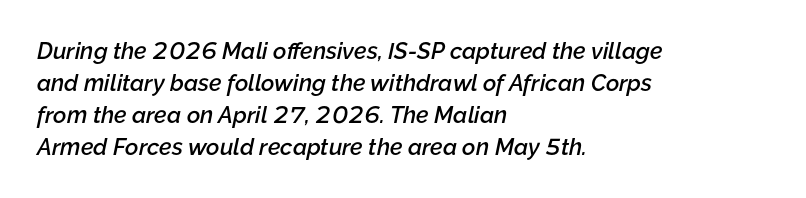
Q: Is the text bold? A: Semi-bold.
Q: Is the text italic (slanted)? A: Yes, it leans right by about 12 degrees.
Q: Is the text underlined? A: No.
Q: How is the paragraph aligned? A: Left-aligned.
Q: Is the spacing between letters normal or unusually wide? A: Normal.
Q: Is the spacing between lines tight, normal or loose? A: Normal.
